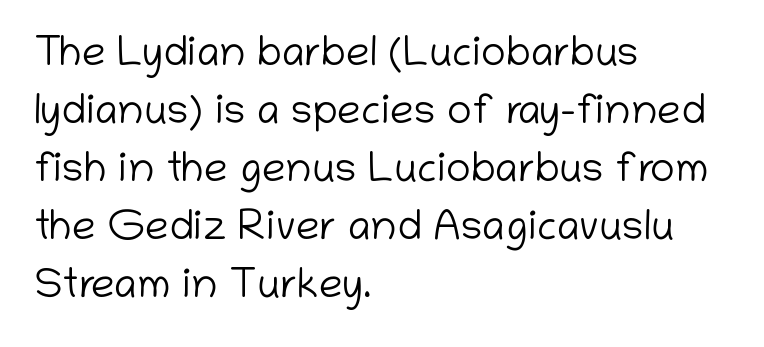
Q: Is the text bold? A: No.
Q: Is the text italic (slanted)? A: No, it is upright.
Q: Is the typeface a serif or a sans-serif typeface? A: Sans-serif.
Q: Is the text underlined? A: No.
Q: How is the paragraph aligned? A: Left-aligned.
Q: Is the spacing between letters normal or unusually wide? A: Normal.
Q: Is the spacing between lines tight, normal or loose? A: Normal.
Q: Width (condensed, normal, or wide)? A: Normal.
Q: Stroke contrast? A: Low.
Q: x-height? A: Medium.
Q: Monospaced? A: No.
